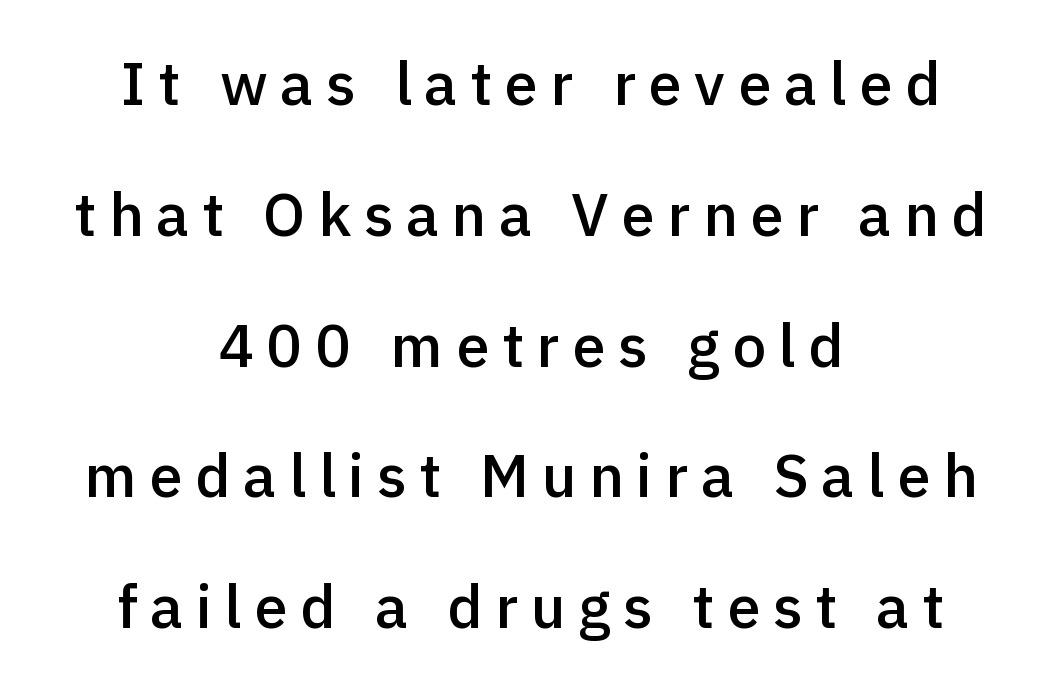
{"serif": "no", "italic": "no", "bold": "semi", "weight": "semibold", "width": "normal", "x_height": "medium", "monospaced": "no", "underline": "no", "align": "center", "line_spacing": "loose", "line_spacing_ratio": 2.18, "letter_spacing": "wide", "letter_spacing_em": 0.21, "glyph_px": 60}
